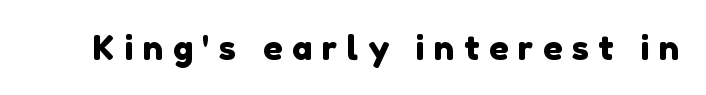
Serifs: no, the terminals of the letterforms are clean. Spacing verdict: proportional, widths tailored to each character. The face used here is rendered with a markedly widened letterfit. Nobody drew a line under any word here.
